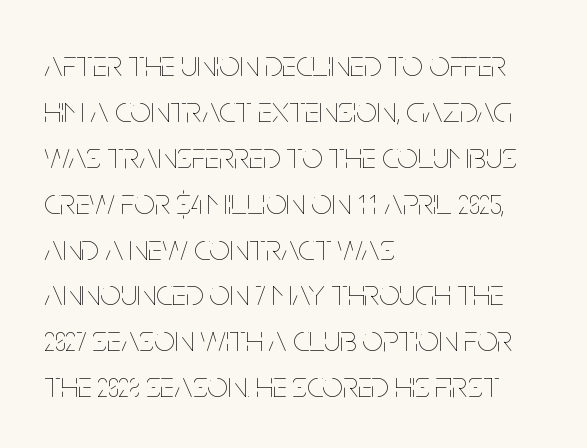
Default kerning and tracking; the words read as compact shapes. The type sits square on the baseline with zero lean. Looks like regular typesetting: each glyph gets only the width it needs. Quick note: underline off. Compared with a centered layout, this one pins lines to the left instead.
